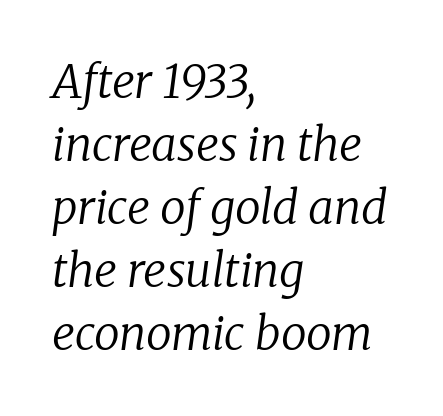
{"serif": "yes", "italic": "yes", "lean": "right", "slant_degrees": 8, "bold": "no", "weight": "regular", "width": "normal", "stroke_contrast": "low", "x_height": "medium", "monospaced": "no", "underline": "no", "align": "left", "line_spacing": "normal", "line_spacing_ratio": 1.37, "letter_spacing": "normal", "letter_spacing_em": 0.0, "glyph_px": 46}
